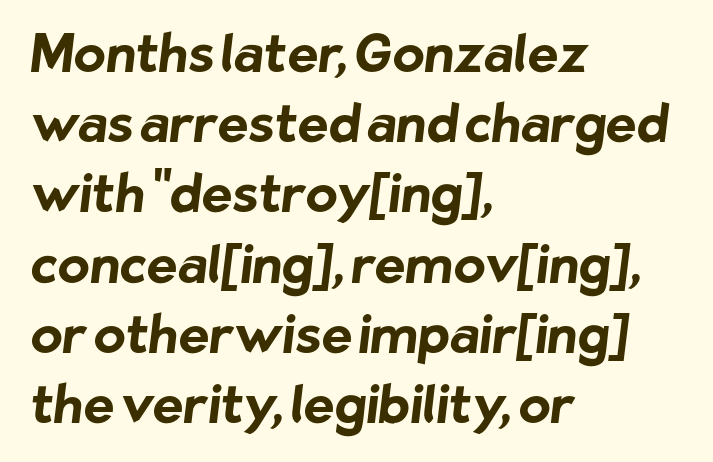
As a designer I'd log this as weight 700, bold. Left-aligned paragraph, ragged on the right. Check under the words: just untouched page. Whoever set this chose a conventional vertical rhythm.
